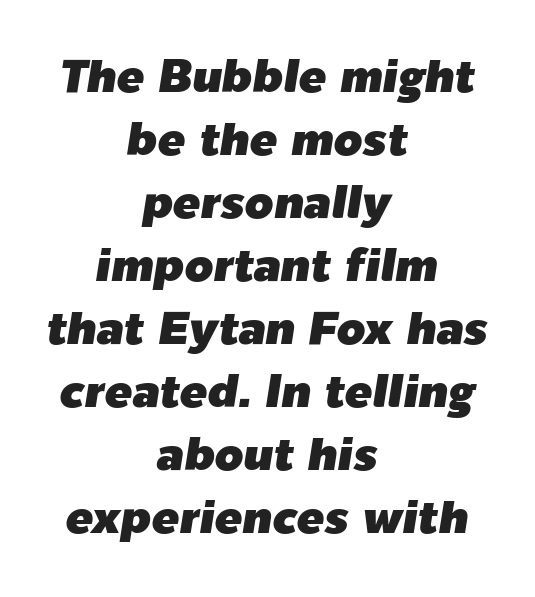
The image shows 46 px text type, italic (leaning right); set centered, normal line spacing (1.37x), normal letter spacing, not underlined; low stroke contrast and a medium x-height.
